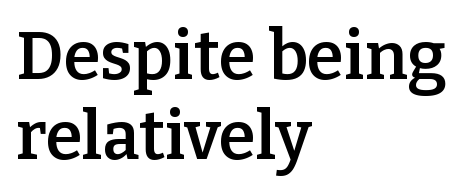
{"serif": "yes", "italic": "no", "bold": "semi", "weight": "semibold", "width": "normal", "stroke_contrast": "low", "x_height": "medium", "monospaced": "no", "underline": "no", "align": "left", "line_spacing_ratio": 1.19, "letter_spacing": "normal", "letter_spacing_em": 0.0, "glyph_px": 67}
